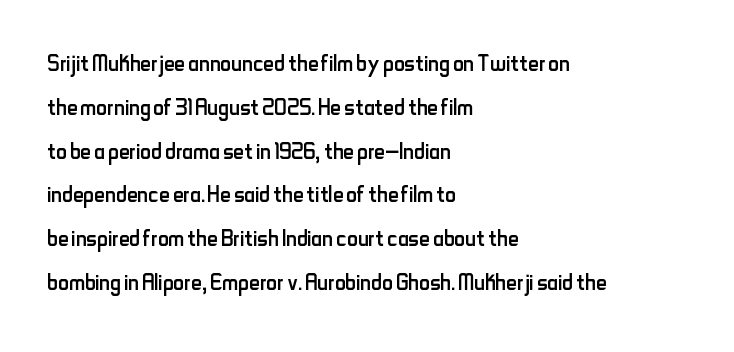
The image shows 30 px regular-weight, condensed sans-serif type, upright; set left-aligned, normal line spacing (1.46x), normal letter spacing, not underlined; low stroke contrast and a small x-height.
